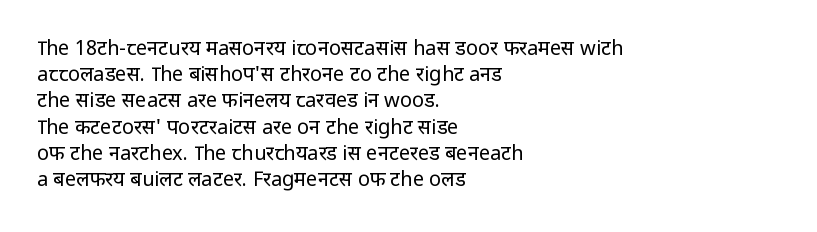
The image shows 20 px text type, upright; set left-aligned, normal line spacing (1.31x), normal letter spacing, not underlined.
